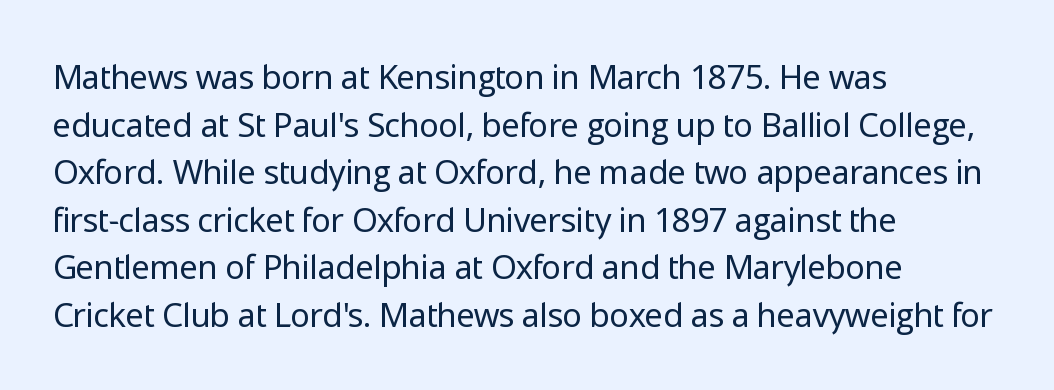
{"serif": "no", "italic": "no", "bold": "no", "weight": "regular", "width": "normal", "stroke_contrast": "low", "x_height": "medium", "monospaced": "no", "underline": "no", "align": "left", "line_spacing": "normal", "line_spacing_ratio": 1.44, "letter_spacing": "normal", "letter_spacing_em": 0.0, "glyph_px": 33}
